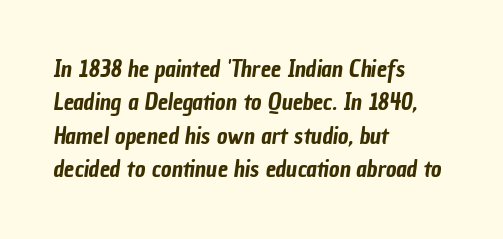
Q: Is the text underlined? A: No.
Q: How is the paragraph aligned? A: Left-aligned.
Q: Is the spacing between letters normal or unusually wide? A: Normal.
Q: Is the spacing between lines tight, normal or loose? A: Normal.
